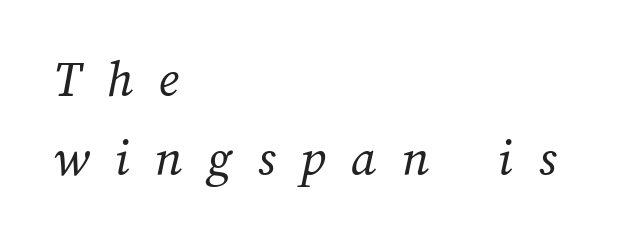
{"bold": "no", "weight": "regular", "width": "normal", "stroke_contrast": "medium", "x_height": "medium", "monospaced": "no", "underline": "no", "align": "left", "line_spacing": "normal", "line_spacing_ratio": 1.49, "letter_spacing": "wide", "letter_spacing_em": 0.48, "glyph_px": 53}
